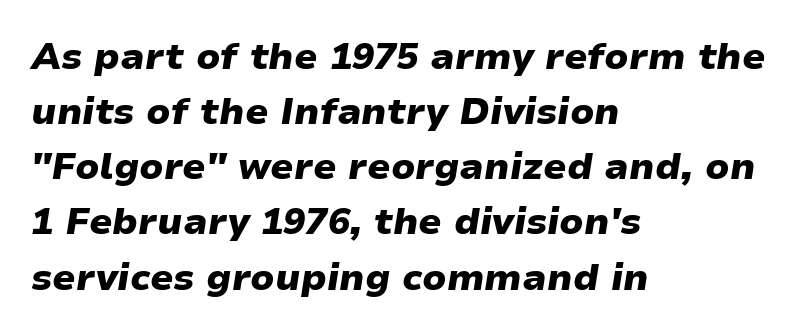
{"italic": "yes", "lean": "right", "slant_degrees": 9, "bold": "yes", "weight": "heavy", "width": "wide", "stroke_contrast": "low", "x_height": "medium", "monospaced": "no", "underline": "no", "align": "left", "line_spacing": "normal", "line_spacing_ratio": 1.49, "letter_spacing": "normal", "letter_spacing_em": 0.0, "glyph_px": 37}
